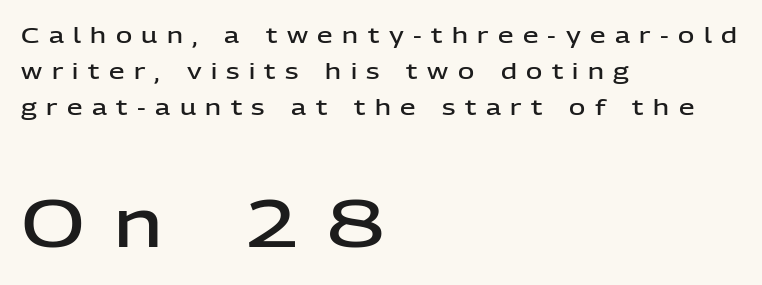
The image shows 67 px semibold sans-serif type, upright; set left-aligned, normal line spacing (1.63x), unusually wide letter spacing (+0.43 em), not underlined; the second (bottom) block is 3.05x larger; low stroke contrast and a medium x-height.
